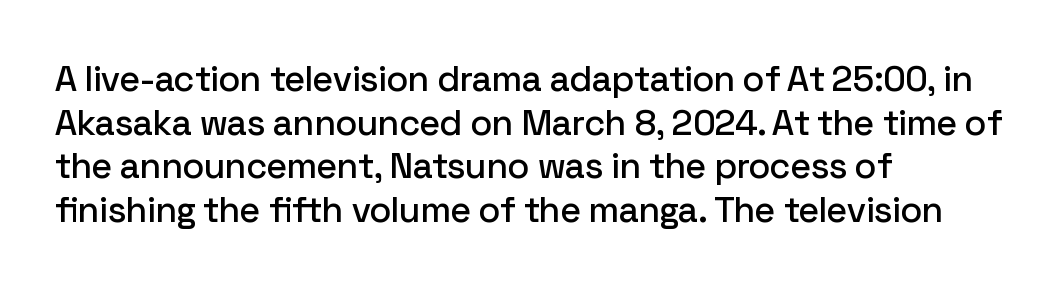
Q: Is the text italic (slanted)? A: No, it is upright.
Q: Is the typeface a serif or a sans-serif typeface? A: Sans-serif.
Q: Is the text underlined? A: No.
Q: How is the paragraph aligned? A: Left-aligned.
Q: Is the spacing between letters normal or unusually wide? A: Normal.
Q: Width (condensed, normal, or wide)? A: Normal.
Q: Stroke contrast? A: Low.
Q: x-height? A: Medium.
Q: Monospaced? A: No.
